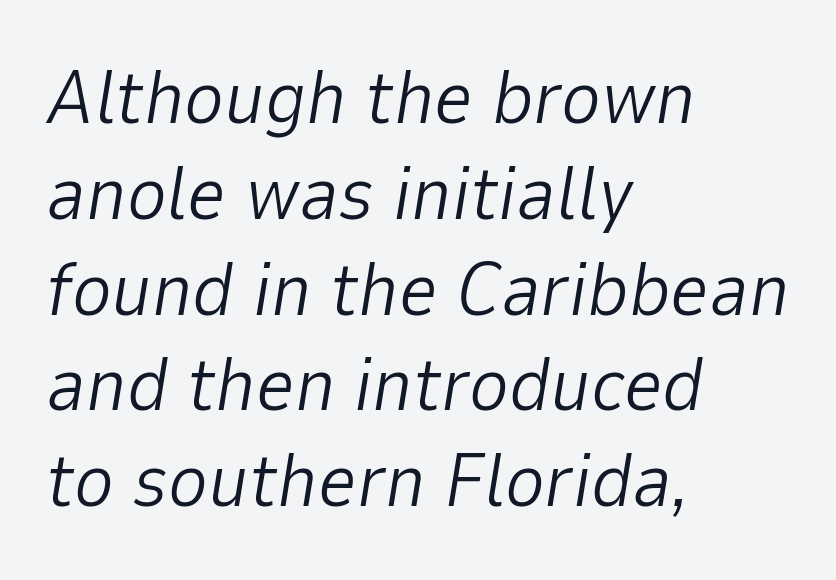
{"italic": "yes", "lean": "right", "slant_degrees": 9, "bold": "no", "weight": "light", "width": "normal", "stroke_contrast": "low", "x_height": "medium", "monospaced": "no", "underline": "no", "align": "left", "line_spacing": "normal", "line_spacing_ratio": 1.26, "letter_spacing": "normal", "letter_spacing_em": 0.0, "glyph_px": 76}
